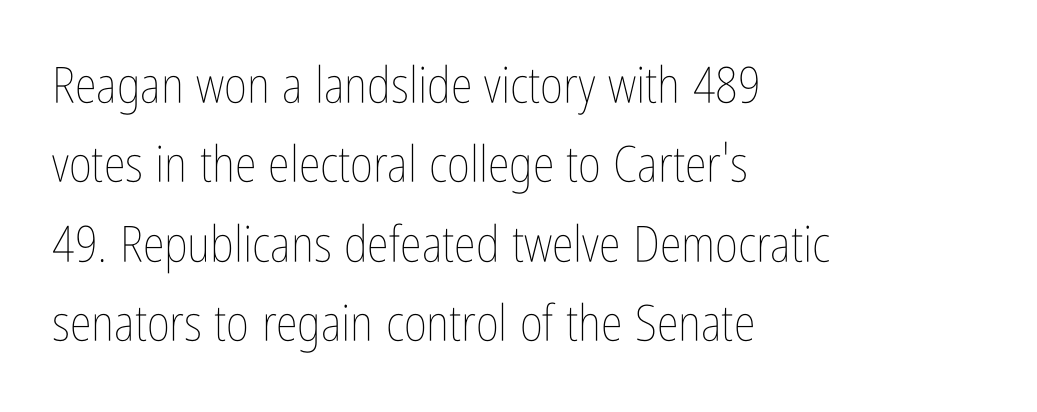
The image shows 50 px thin, condensed type, upright; set left-aligned, normal line spacing (1.59x), normal letter spacing, not underlined; low stroke contrast and a medium x-height.
